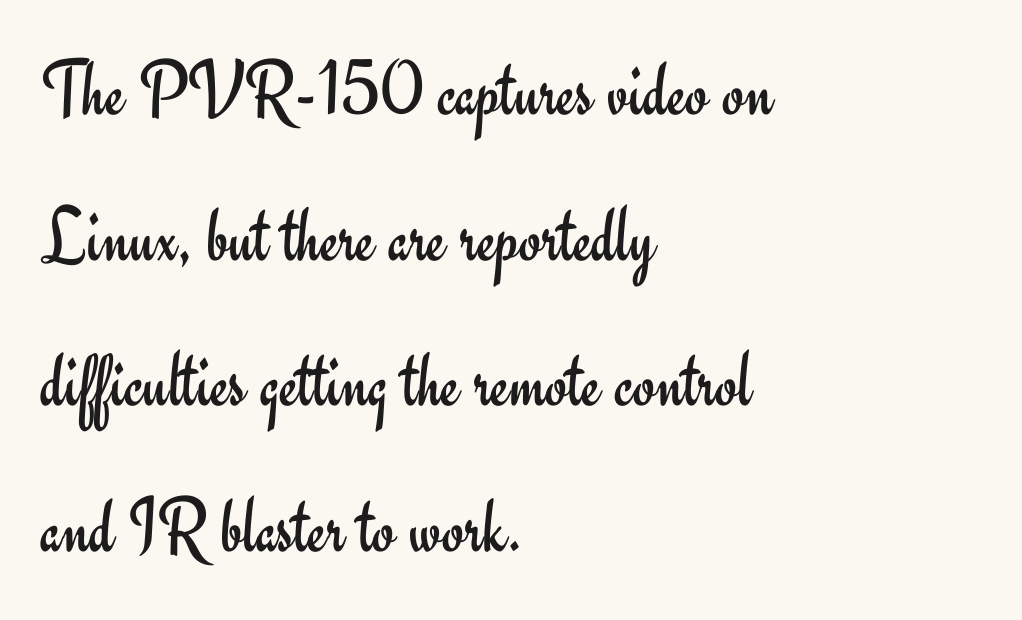
Stroke terminals: plain, sans-serif. The typesetting does not lean heavy: it is not bold. The space beneath each line is pristine and unruled. There is no visible air inserted between adjacent glyphs.
